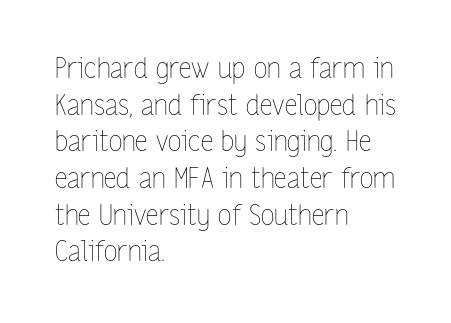
The image shows 28 px thin, condensed type, upright; set left-aligned, normal line spacing (1.31x), normal letter spacing, not underlined; low stroke contrast and a medium x-height.
